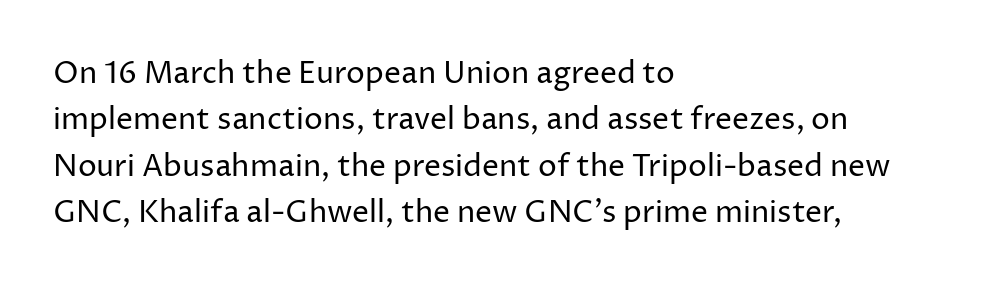
Q: Is the text bold? A: No.
Q: Is the text italic (slanted)? A: No, it is upright.
Q: Is the typeface a serif or a sans-serif typeface? A: Sans-serif.
Q: Is the text underlined? A: No.
Q: How is the paragraph aligned? A: Left-aligned.
Q: Is the spacing between letters normal or unusually wide? A: Normal.
Q: Is the spacing between lines tight, normal or loose? A: Normal.
Q: Width (condensed, normal, or wide)? A: Normal.
Q: Stroke contrast? A: Low.
Q: x-height? A: Medium.
Q: Monospaced? A: No.
